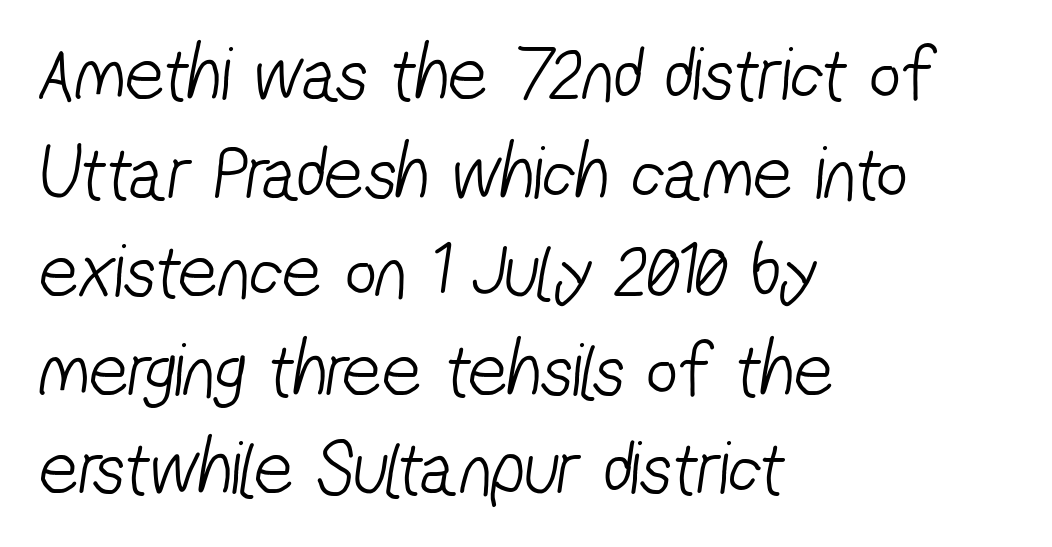
{"serif": "no", "bold": "no", "weight": "light", "width": "condensed", "stroke_contrast": "low", "x_height": "medium", "monospaced": "no", "underline": "no", "align": "left", "line_spacing": "normal", "line_spacing_ratio": 1.28, "letter_spacing": "normal", "letter_spacing_em": 0.0, "glyph_px": 77}
